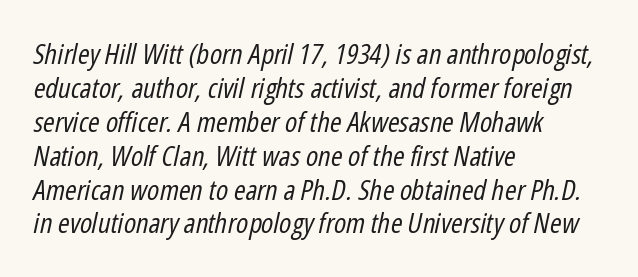
{"italic": "yes", "lean": "right", "slant_degrees": 12, "bold": "no", "weight": "regular", "width": "condensed", "stroke_contrast": "low", "x_height": "medium", "monospaced": "no", "underline": "no", "align": "left", "line_spacing_ratio": 1.21, "letter_spacing": "normal", "letter_spacing_em": 0.0, "glyph_px": 28}
